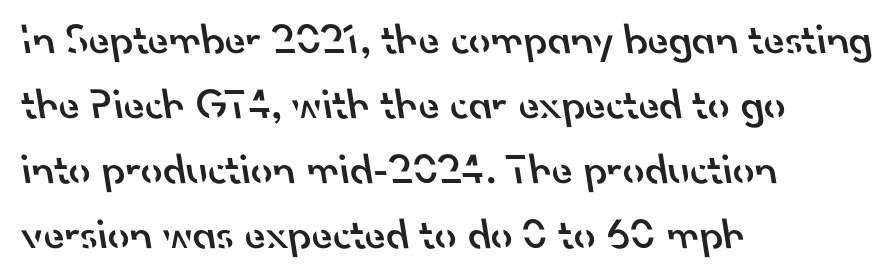
Look at the bottom of the vertical strokes: they stop flat, with no serifs. The string is rendered with underlining switched off. Do the characters align in a grid? No, the font is proportional. Is the type bold? Partly — it's a semibold, heavier than regular but not fully bold.
